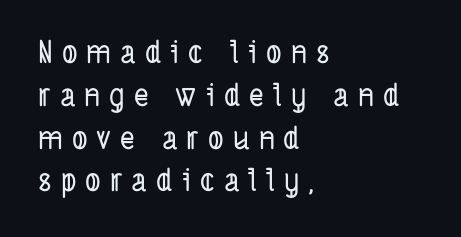
Q: Is the typeface a serif or a sans-serif typeface? A: Sans-serif.
Q: Is the text underlined? A: No.
Q: How is the paragraph aligned? A: Left-aligned.
Q: Is the spacing between letters normal or unusually wide? A: Unusually wide.
Q: Is the spacing between lines tight, normal or loose? A: Normal.
Q: Width (condensed, normal, or wide)? A: Condensed.
Q: Stroke contrast? A: Low.
Q: x-height? A: Medium.
Q: Monospaced? A: No.
